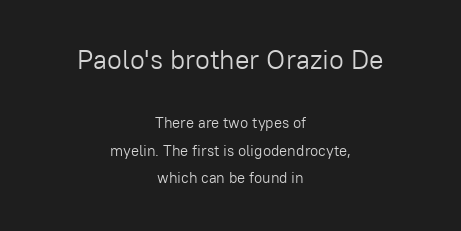
Size hierarchy here favors the leading block over the trailing one. Letters have the restrained weight of plain body copy at most. Is there any slant? The stems are plumb. Is the block centered? Yes — each line is placed symmetrically about the middle. This rendering leaves character spacing at its baseline value.
